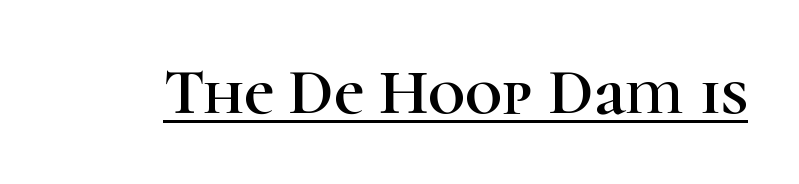
The tracking reads as untouched default to a designer's eye. Do the characters align in a grid? No, the font is proportional. Vertical strokes here are truly vertical. This rendering features underlined lettering. Yep, those are serifs on the letters.
